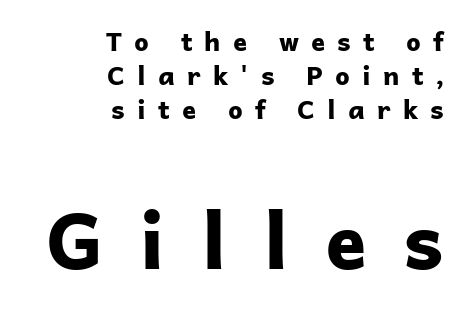
These lines are rendered in a variable-pitch font. Clear beneath every line of the passage. Leading: standard. Upright lettering throughout. Summary of weight: heavy, a full bold.
